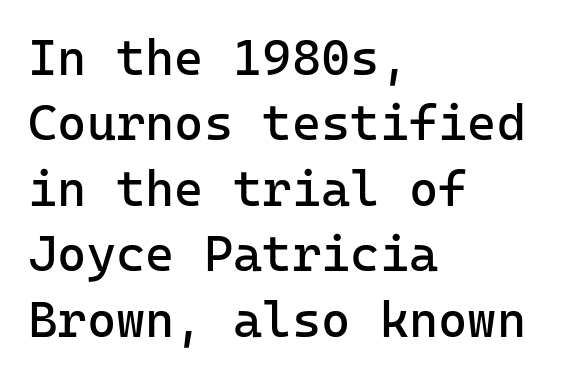
The image shows 50 px regular-weight sans-serif type, upright, monospaced; set left-aligned, normal line spacing (1.31x), normal letter spacing, not underlined; low stroke contrast and a medium x-height.
